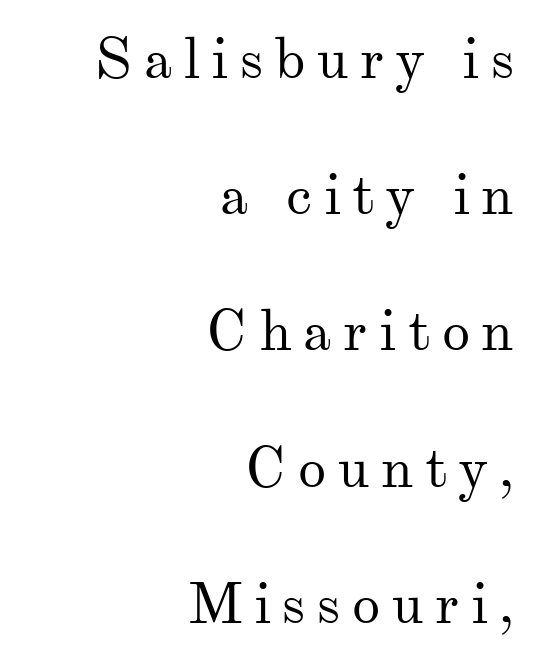
Q: Is the text bold? A: No.
Q: Is the text italic (slanted)? A: No, it is upright.
Q: Is the typeface a serif or a sans-serif typeface? A: Serif.
Q: Is the text underlined? A: No.
Q: How is the paragraph aligned? A: Right-aligned.
Q: Is the spacing between letters normal or unusually wide? A: Unusually wide.
Q: Is the spacing between lines tight, normal or loose? A: Loose.
Q: Width (condensed, normal, or wide)? A: Normal.
Q: Stroke contrast? A: Medium.
Q: x-height? A: Small.
Q: Monospaced? A: No.
